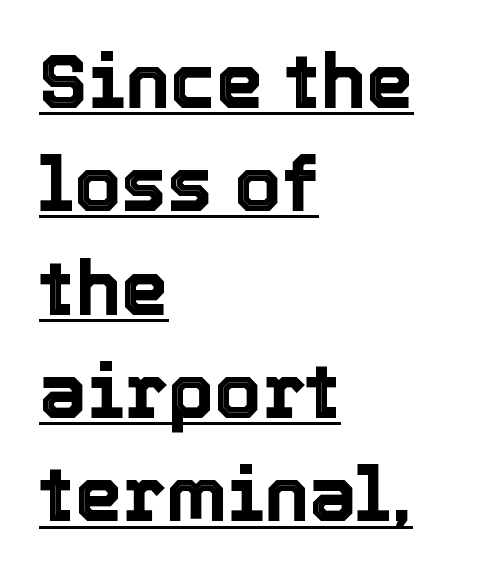
Nobody touched the tracking dial on this one. The type sits square on the baseline with zero lean. Each new line begins a customary step beneath the previous one. Layout note: lines flush left.
